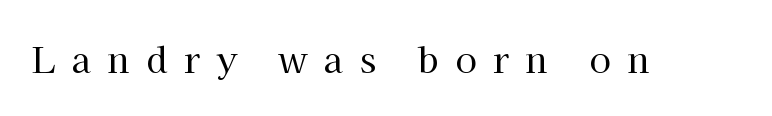
The image shows 35 px regular-weight serif type, upright; set unusually wide letter spacing (+0.47 em), not underlined; high stroke contrast and a medium x-height.
